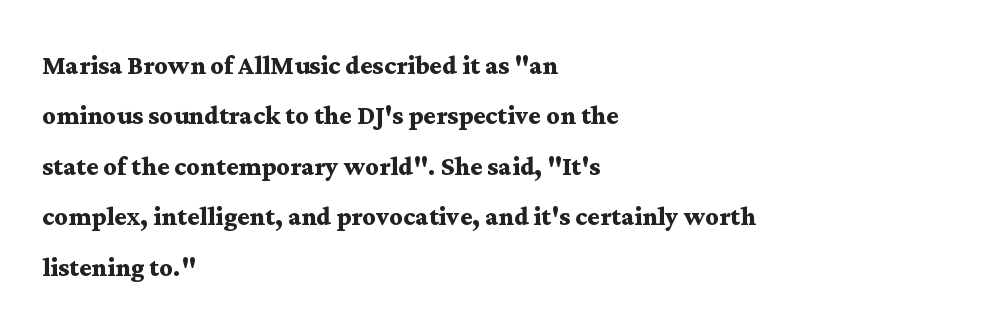
{"serif": "yes", "italic": "no", "bold": "yes", "weight": "semibold", "width": "wide", "stroke_contrast": "medium", "x_height": "medium", "monospaced": "no", "underline": "no", "align": "left", "line_spacing": "normal", "line_spacing_ratio": 1.53, "letter_spacing": "normal", "letter_spacing_em": 0.0, "glyph_px": 33}
